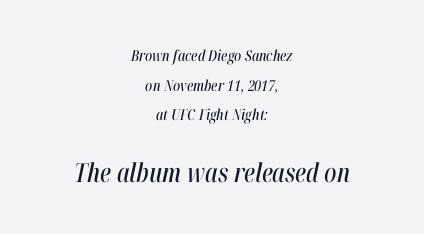
The image shows 26 px text type, italic (leaning right); set centered, loose line spacing (1.98x), normal letter spacing, not underlined; the second (bottom) block is 1.73x larger.
